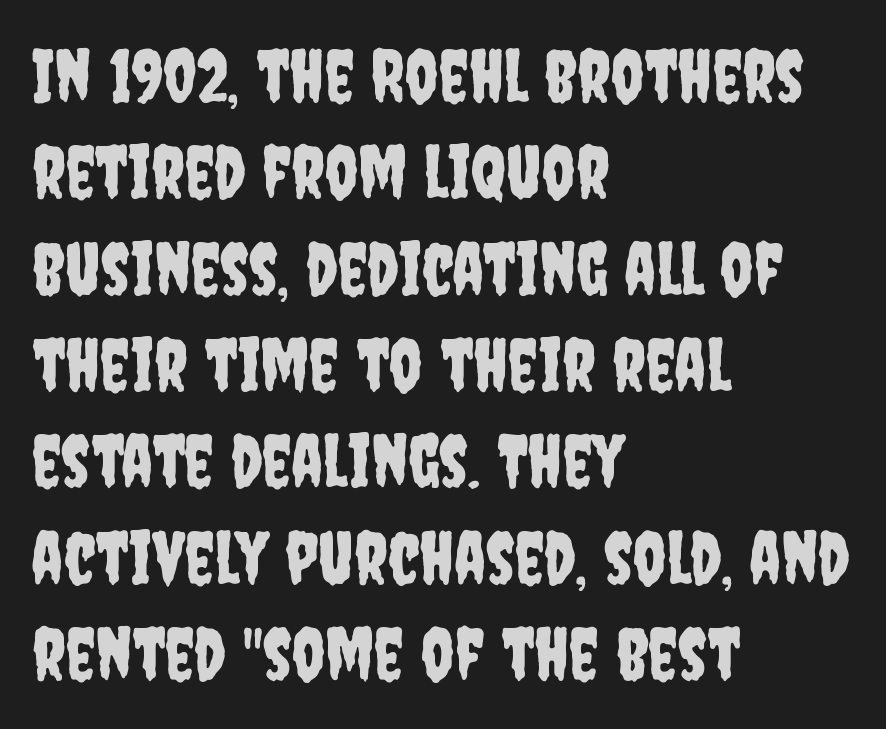
Q: Is the text italic (slanted)? A: No, it is upright.
Q: Is the typeface a serif or a sans-serif typeface? A: Sans-serif.
Q: Is the text underlined? A: No.
Q: How is the paragraph aligned? A: Left-aligned.
Q: Is the spacing between letters normal or unusually wide? A: Normal.
Q: Is the spacing between lines tight, normal or loose? A: Normal.
Q: Width (condensed, normal, or wide)? A: Condensed.
Q: Stroke contrast? A: Low.
Q: x-height? A: Large.
Q: Monospaced? A: No.
